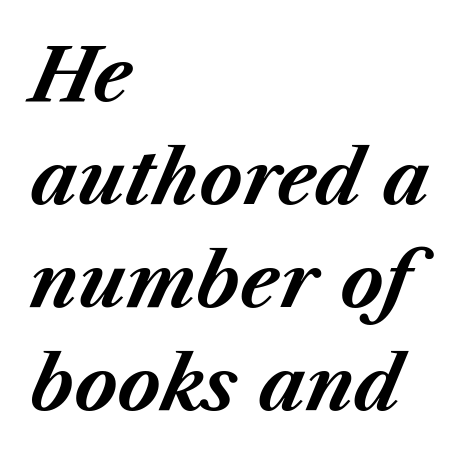
There's an unmistakable incline to the writing here. This rendering uses left alignment, leaving the right contour irregular. Character widths vary here, with narrow letters taking less room than wide ones. The gaps between neighbouring characters are ordinary and unremarkable. This rendering features lettering with no underline.
